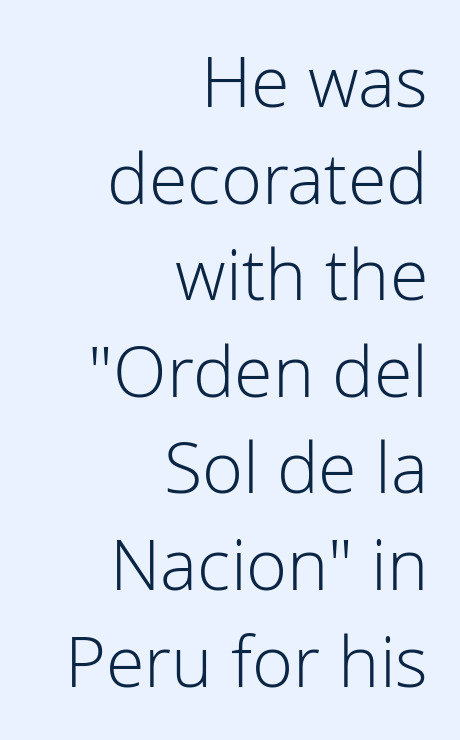
{"serif": "no", "italic": "no", "bold": "no", "weight": "light", "width": "normal", "stroke_contrast": "low", "x_height": "medium", "monospaced": "no", "underline": "no", "align": "right", "line_spacing": "normal", "line_spacing_ratio": 1.38, "letter_spacing": "normal", "letter_spacing_em": 0.0, "glyph_px": 70}
